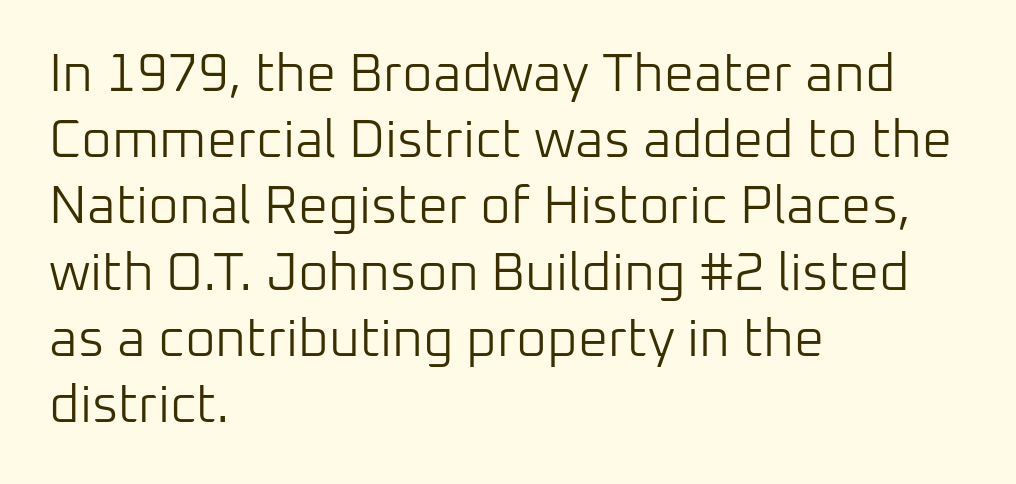
{"serif": "no", "italic": "no", "bold": "no", "weight": "light", "width": "normal", "stroke_contrast": "low", "x_height": "medium", "monospaced": "no", "underline": "no", "align": "left", "line_spacing": "normal", "line_spacing_ratio": 1.25, "letter_spacing": "normal", "letter_spacing_em": 0.0, "glyph_px": 53}
